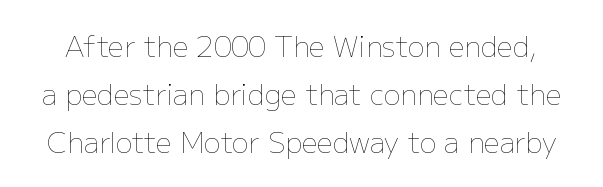
Q: Is the text bold? A: No.
Q: Is the text italic (slanted)? A: No, it is upright.
Q: Is the text underlined? A: No.
Q: Is the spacing between letters normal or unusually wide? A: Normal.
Q: Width (condensed, normal, or wide)? A: Normal.
Q: Stroke contrast? A: Low.
Q: x-height? A: Medium.
Q: Monospaced? A: No.
